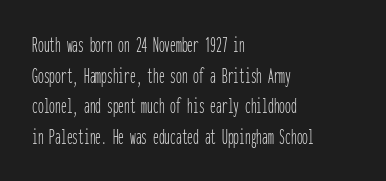
The image shows 23 px text type, upright; set left-aligned, normal line spacing (1.33x), normal letter spacing, not underlined.
